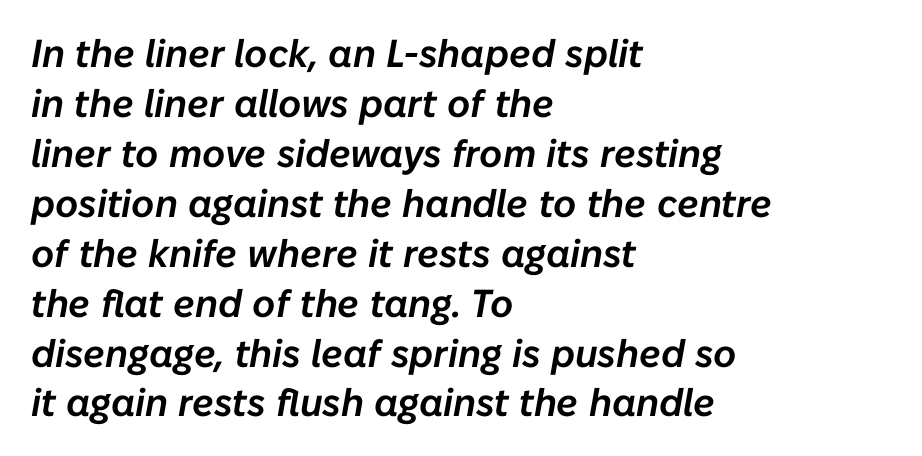
{"italic": "yes", "lean": "right", "slant_degrees": 10, "width": "normal", "stroke_contrast": "low", "x_height": "medium", "monospaced": "no", "underline": "no", "align": "left", "line_spacing": "normal", "line_spacing_ratio": 1.28, "letter_spacing": "normal", "letter_spacing_em": 0.0, "glyph_px": 39}
